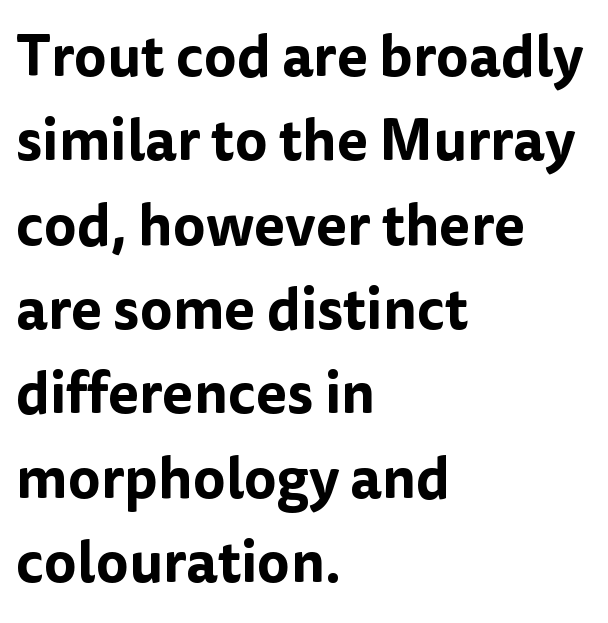
The image shows 57 px sans-serif type, upright; set left-aligned, normal line spacing (1.48x), normal letter spacing, not underlined; low stroke contrast and a medium x-height.
